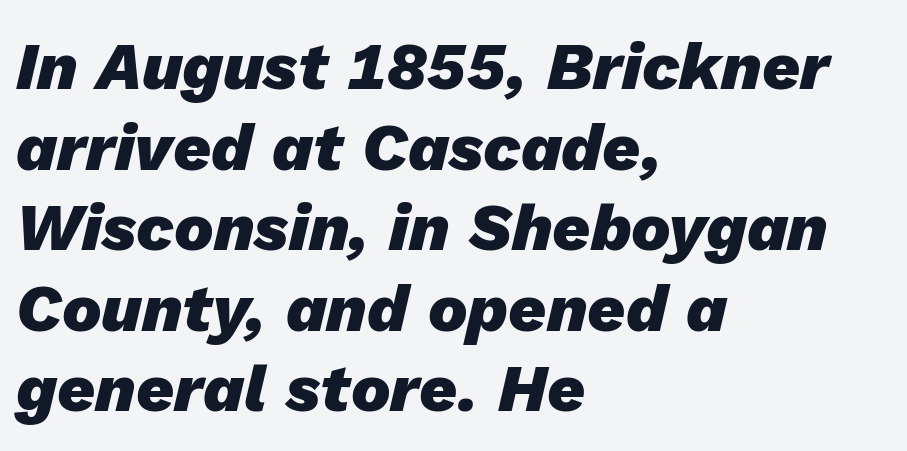
The image shows 66 px heavy type, italic (leaning right); set left-aligned, line spacing 1.22x, normal letter spacing, not underlined; low stroke contrast and a medium x-height.
